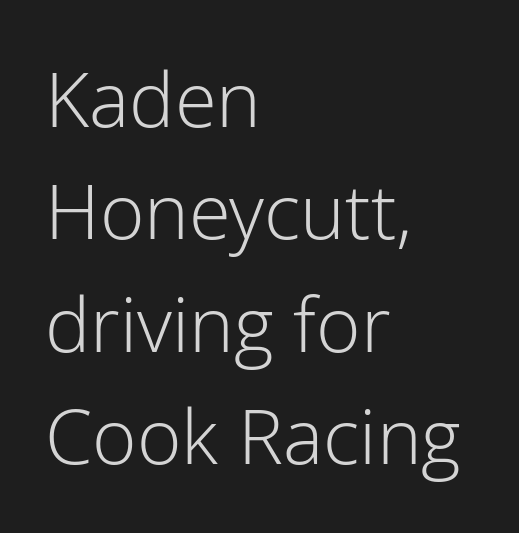
The image shows 76 px light sans-serif type, upright; set left-aligned, normal line spacing (1.48x), normal letter spacing, not underlined; low stroke contrast and a medium x-height.
